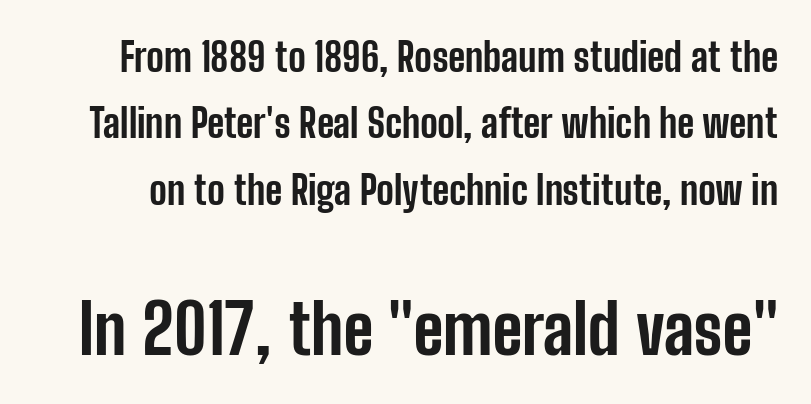
Q: Is the text bold? A: Yes.
Q: Is the text italic (slanted)? A: No, it is upright.
Q: Is the typeface a serif or a sans-serif typeface? A: Sans-serif.
Q: Is the text underlined? A: No.
Q: Is the spacing between letters normal or unusually wide? A: Normal.
Q: Is the spacing between lines tight, normal or loose? A: Normal.
Q: Which block of text is set in a larger size, the first (top) or the second (bottom)? A: The second (bottom) one.
Q: Width (condensed, normal, or wide)? A: Condensed.
Q: Stroke contrast? A: Low.
Q: x-height? A: Medium.
Q: Monospaced? A: No.
